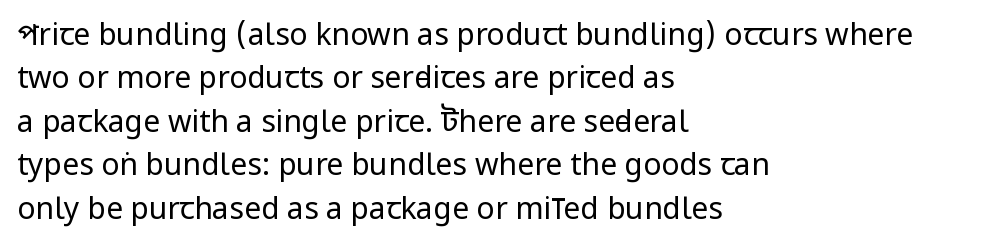
The image shows 30 px regular-weight, condensed sans-serif type, upright; set left-aligned, normal line spacing (1.45x), normal letter spacing, not underlined; low stroke contrast and a large x-height.
